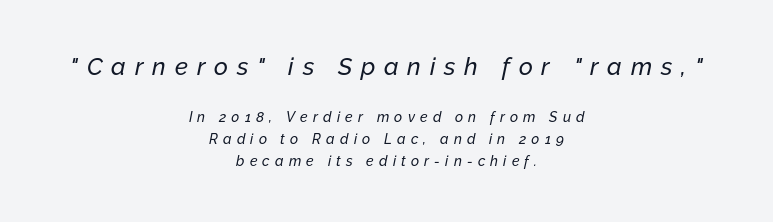
The image shows 24 px text type, italic (leaning right); set centered, normal line spacing (1.55x), unusually wide letter spacing (+0.37 em), not underlined; the first (top) block is 1.71x larger.
